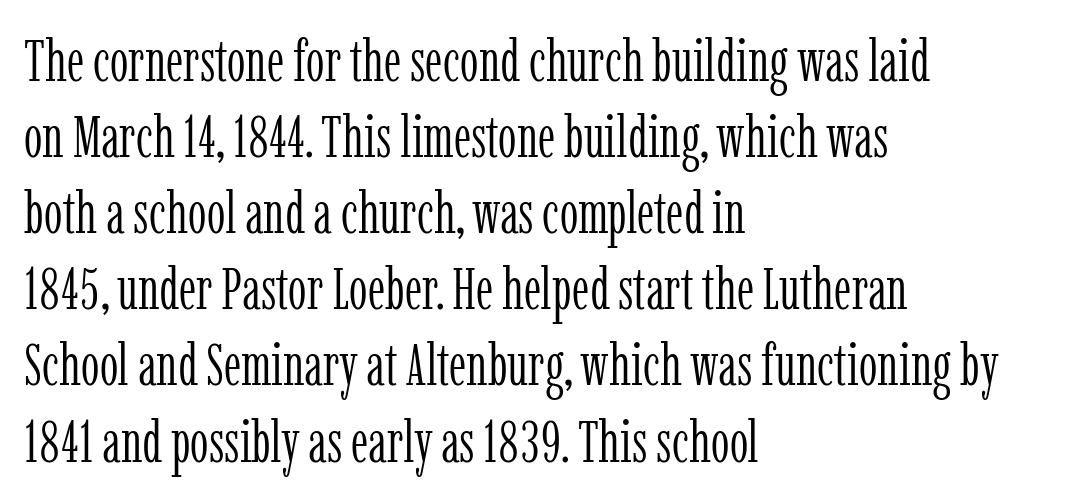
Q: Is the text bold? A: No.
Q: Is the text italic (slanted)? A: No, it is upright.
Q: Is the typeface a serif or a sans-serif typeface? A: Serif.
Q: Is the text underlined? A: No.
Q: How is the paragraph aligned? A: Left-aligned.
Q: Is the spacing between letters normal or unusually wide? A: Normal.
Q: Is the spacing between lines tight, normal or loose? A: Normal.
Q: Width (condensed, normal, or wide)? A: Condensed.
Q: Stroke contrast? A: Low.
Q: x-height? A: Medium.
Q: Monospaced? A: No.
